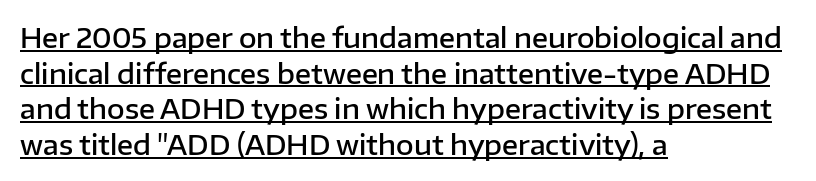
The image shows 27 px text type, upright; set left-aligned, normal line spacing (1.32x), normal letter spacing, underlined.
